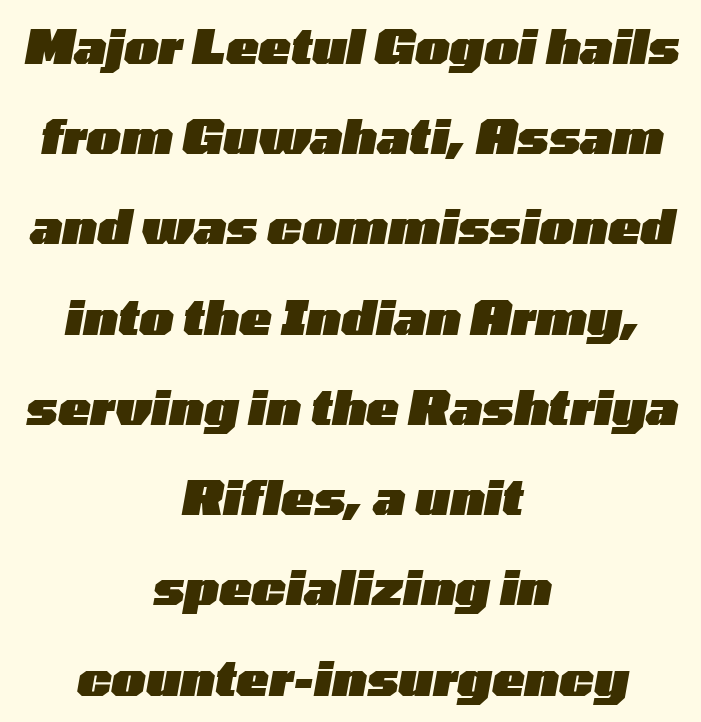
Q: Is the text bold? A: Yes.
Q: Is the text italic (slanted)? A: Yes, it leans right by about 10 degrees.
Q: Is the text underlined? A: No.
Q: How is the paragraph aligned? A: Centered.
Q: Is the spacing between letters normal or unusually wide? A: Normal.
Q: Width (condensed, normal, or wide)? A: Wide.
Q: Stroke contrast? A: Low.
Q: x-height? A: Medium.
Q: Monospaced? A: No.
